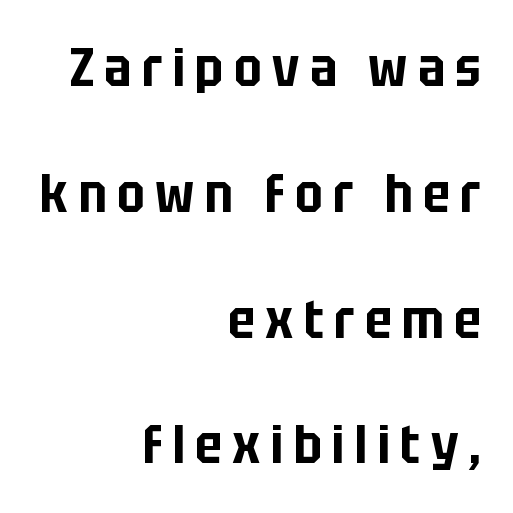
{"serif": "no", "italic": "no", "width": "condensed", "stroke_contrast": "low", "x_height": "large", "monospaced": "no", "underline": "no", "align": "right", "line_spacing": "loose", "line_spacing_ratio": 2.33, "glyph_px": 54}
